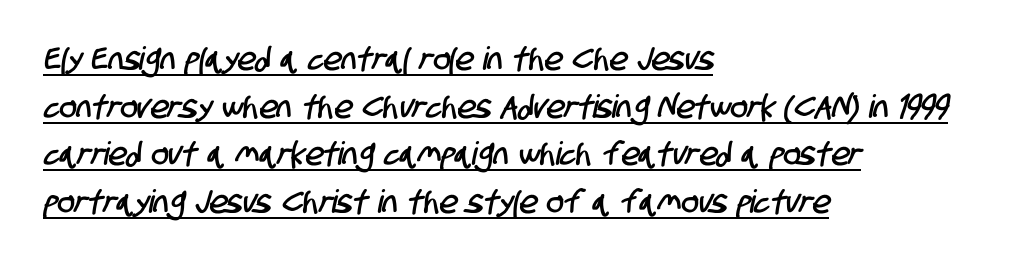
The image shows 32 px condensed sans-serif type; set left-aligned, normal line spacing (1.49x), normal letter spacing, underlined; low stroke contrast and a large x-height.
